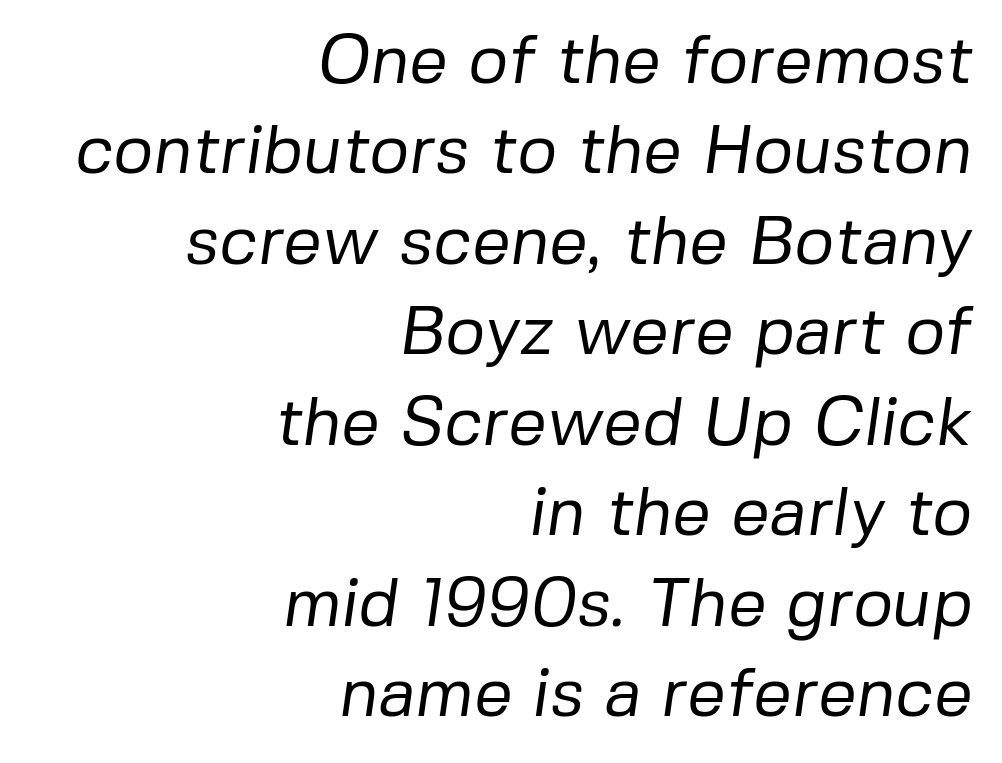
Q: Is the text bold? A: No.
Q: Is the typeface a serif or a sans-serif typeface? A: Sans-serif.
Q: Is the text underlined? A: No.
Q: How is the paragraph aligned? A: Right-aligned.
Q: Is the spacing between letters normal or unusually wide? A: Normal.
Q: Is the spacing between lines tight, normal or loose? A: Normal.
Q: Width (condensed, normal, or wide)? A: Normal.
Q: Stroke contrast? A: Low.
Q: x-height? A: Medium.
Q: Monospaced? A: No.
